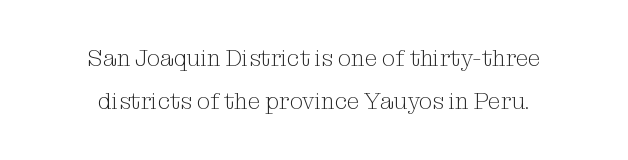
{"italic": "no", "bold": "no", "underline": "no", "align": "center", "line_spacing_ratio": 1.88, "letter_spacing": "normal", "letter_spacing_em": 0.0, "glyph_px": 23}
